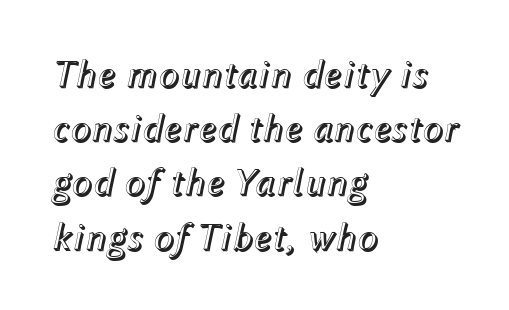
Check the space under the baseline: it is left empty. Note the varied advance widths — an 'i' is clearly narrower than an 'm'. Standard letterfit; no display-style spreading of the glyphs. Reading down the block, your eye returns to a fixed left position each line.
